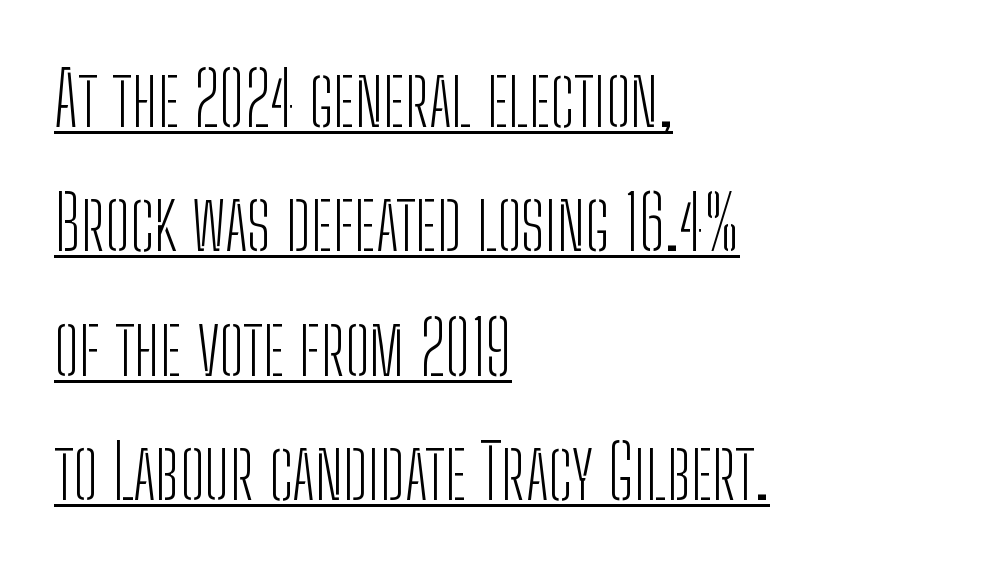
Q: Is the text bold? A: No.
Q: Is the text italic (slanted)? A: No, it is upright.
Q: Is the typeface a serif or a sans-serif typeface? A: Sans-serif.
Q: Is the text underlined? A: Yes.
Q: How is the paragraph aligned? A: Left-aligned.
Q: Is the spacing between letters normal or unusually wide? A: Normal.
Q: Is the spacing between lines tight, normal or loose? A: Normal.
Q: Width (condensed, normal, or wide)? A: Condensed.
Q: Stroke contrast? A: Low.
Q: x-height? A: Medium.
Q: Monospaced? A: No.
